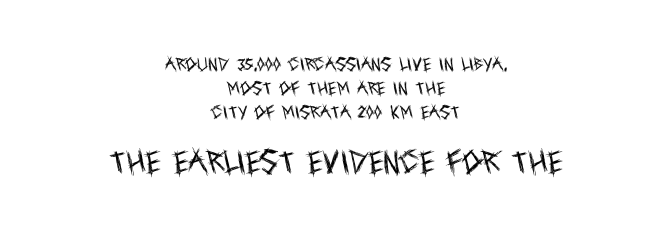
{"italic": "no", "bold": "no", "underline": "no", "align": "center", "line_spacing": "normal", "line_spacing_ratio": 1.59, "letter_spacing": "normal", "letter_spacing_em": 0.0, "larger_block": "second", "size_ratio": 1.73, "glyph_px": 26}
